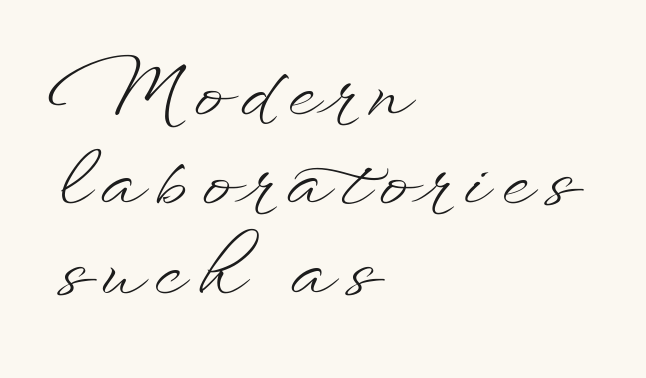
The image shows 72 px light, wide type; set left-aligned, line spacing 1.24x, not underlined; low stroke contrast and a small x-height.
